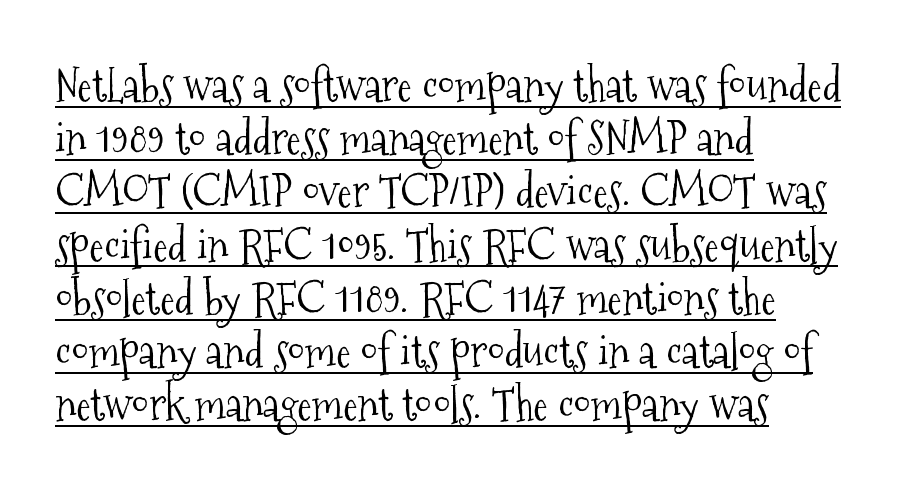
Q: Is the text bold? A: No.
Q: Is the text italic (slanted)? A: No, it is upright.
Q: Is the typeface a serif or a sans-serif typeface? A: Serif.
Q: Is the text underlined? A: Yes.
Q: How is the paragraph aligned? A: Left-aligned.
Q: Is the spacing between letters normal or unusually wide? A: Normal.
Q: Width (condensed, normal, or wide)? A: Condensed.
Q: Stroke contrast? A: Medium.
Q: x-height? A: Medium.
Q: Monospaced? A: No.
